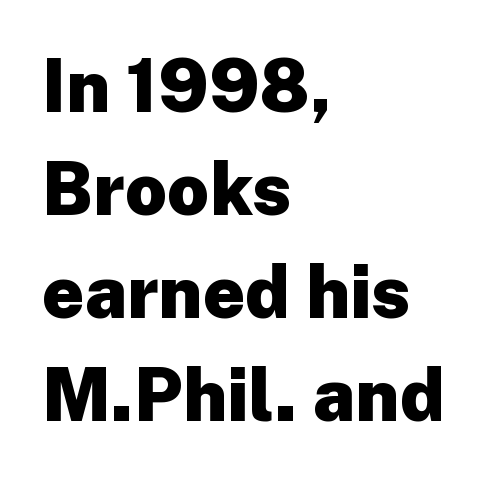
Q: Is the text bold? A: Yes.
Q: Is the text italic (slanted)? A: No, it is upright.
Q: Is the typeface a serif or a sans-serif typeface? A: Sans-serif.
Q: Is the text underlined? A: No.
Q: How is the paragraph aligned? A: Left-aligned.
Q: Is the spacing between letters normal or unusually wide? A: Normal.
Q: Is the spacing between lines tight, normal or loose? A: Normal.
Q: Width (condensed, normal, or wide)? A: Normal.
Q: Stroke contrast? A: Low.
Q: x-height? A: Medium.
Q: Monospaced? A: No.
